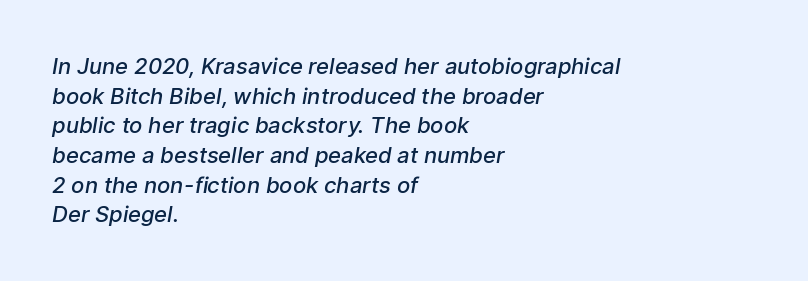
The image shows 22 px text type; set left-aligned, normal line spacing (1.35x), normal letter spacing, not underlined.
